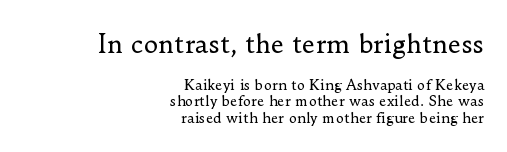
{"italic": "no", "bold": "no", "underline": "no", "align": "right", "line_spacing_ratio": 1.19, "letter_spacing": "normal", "letter_spacing_em": 0.0, "larger_block": "first", "size_ratio": 1.79, "glyph_px": 25}
